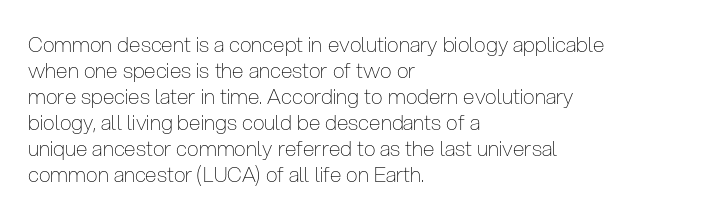
{"italic": "no", "bold": "no", "underline": "no", "align": "left", "line_spacing_ratio": 1.24, "letter_spacing": "normal", "letter_spacing_em": 0.0, "glyph_px": 21}
